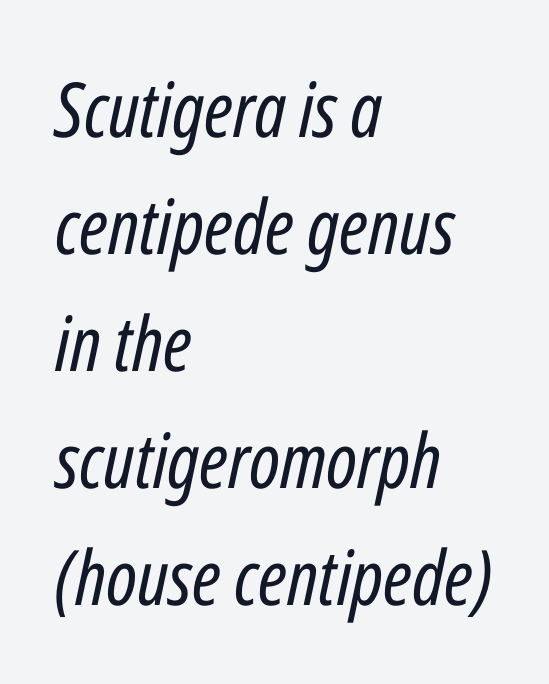
Nobody touched the tracking dial on this one. Regarding leading, the lines here are spaced in the standard way. Ink coverage per letter is moderate at most. Character widths vary here, with narrow letters taking less room than wide ones. The paragraph shown leans on its left margin.
